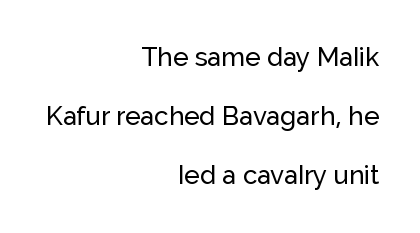
Q: Is the text italic (slanted)? A: No, it is upright.
Q: Is the text underlined? A: No.
Q: How is the paragraph aligned? A: Right-aligned.
Q: Is the spacing between letters normal or unusually wide? A: Normal.
Q: Is the spacing between lines tight, normal or loose? A: Loose.
